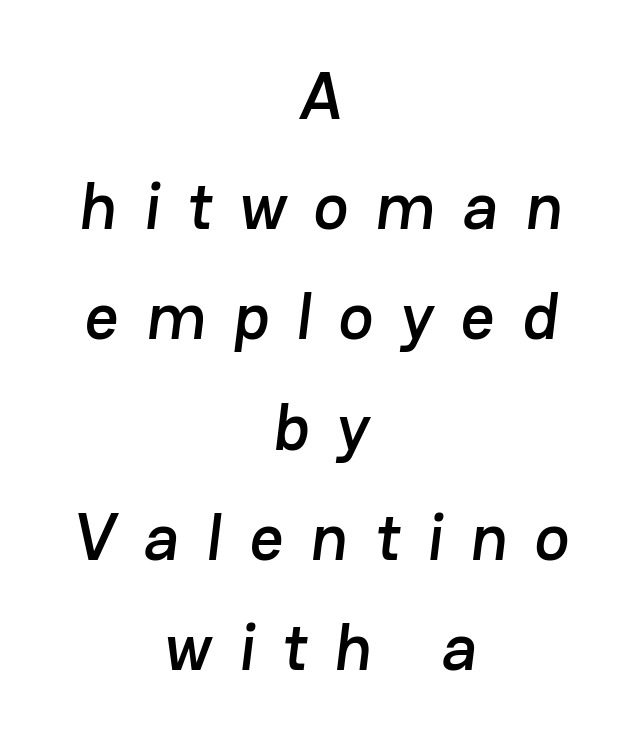
The image shows 66 px sans-serif type; set centered, normal line spacing (1.67x), unusually wide letter spacing (+0.41 em), not underlined; low stroke contrast and a medium x-height.
